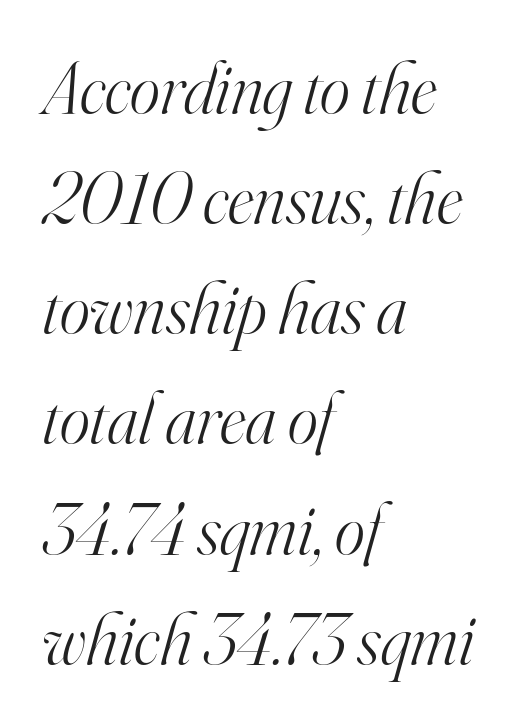
{"serif": "yes", "italic": "yes", "lean": "right", "slant_degrees": 16, "bold": "no", "weight": "light", "width": "normal", "stroke_contrast": "high", "x_height": "small", "monospaced": "no", "underline": "no", "align": "left", "line_spacing": "normal", "line_spacing_ratio": 1.53, "letter_spacing": "normal", "letter_spacing_em": 0.0, "glyph_px": 72}
